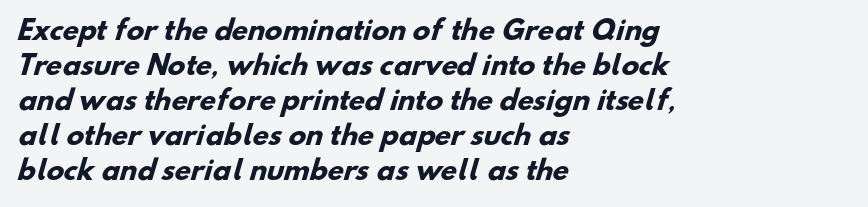
{"bold": "yes", "underline": "no", "align": "left", "line_spacing": "normal", "line_spacing_ratio": 1.35, "letter_spacing": "normal", "letter_spacing_em": 0.0, "glyph_px": 26}
